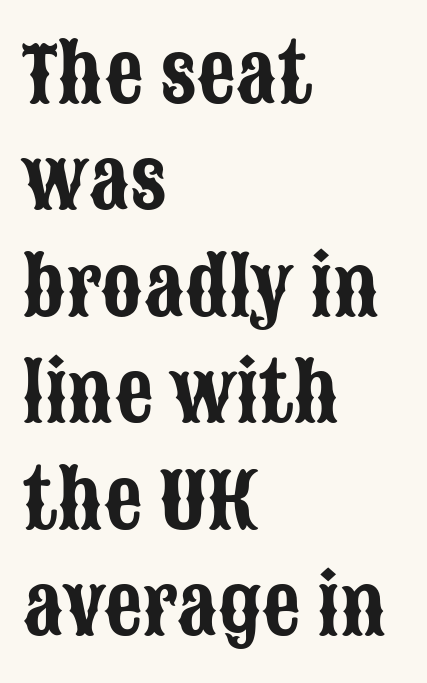
The gaps between neighbouring characters are ordinary and unremarkable. If you drew a ruler down the left edge, every line would touch it. Does the type have serifs? No, each stem ends abruptly. Proportional: the letters do not fall into vertical columns.
